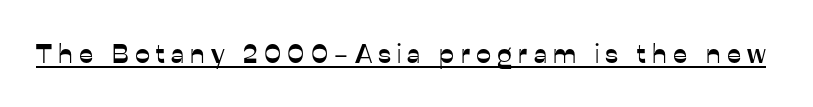
The image shows 27 px text type, upright; set unusually wide letter spacing (+0.23 em), underlined.
